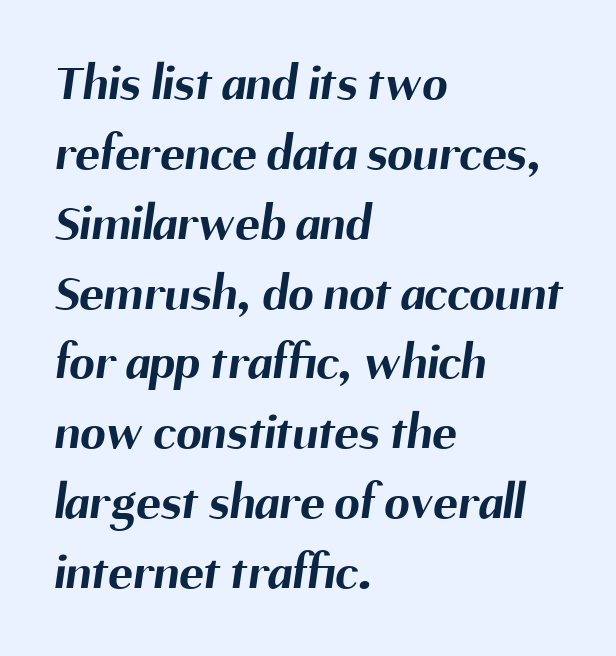
The image shows 51 px bold sans-serif type; set left-aligned, normal line spacing (1.37x), normal letter spacing, not underlined; medium stroke contrast and a medium x-height.
